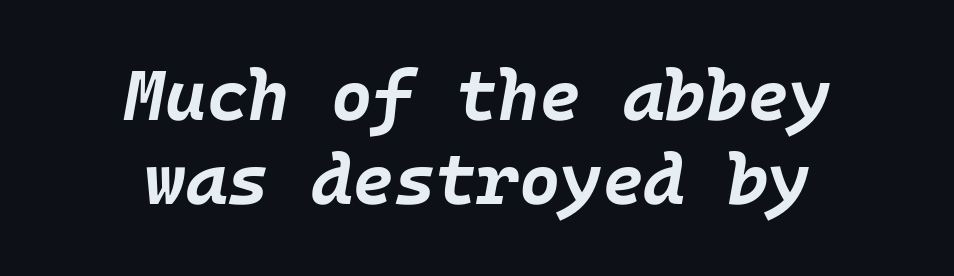
{"italic": "yes", "lean": "right", "slant_degrees": 10, "bold": "yes", "weight": "bold", "width": "normal", "stroke_contrast": "low", "x_height": "large", "underline": "no", "align": "center", "line_spacing_ratio": 1.19, "letter_spacing": "normal", "letter_spacing_em": 0.0, "glyph_px": 71}
